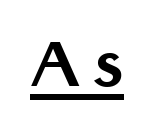
Here the designer chose a conventional face with non-uniform glyph widths. The font's upright variant was chosen for this text. Beneath each row of characters lies a ruled line. Nope, no serifs anywhere on these letters. Thick stems and heavy bowls — unmistakably bold.
